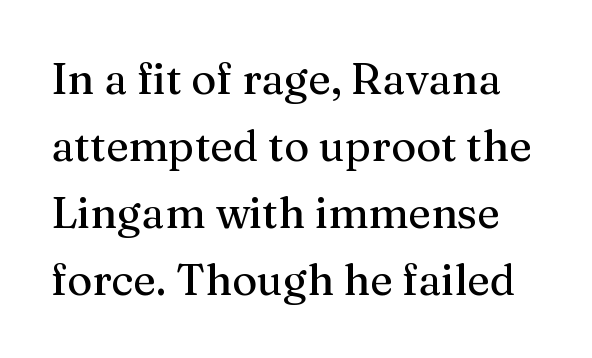
{"serif": "yes", "italic": "no", "width": "normal", "stroke_contrast": "medium", "x_height": "medium", "monospaced": "no", "underline": "no", "line_spacing": "normal", "line_spacing_ratio": 1.56, "letter_spacing": "normal", "letter_spacing_em": 0.0, "glyph_px": 43}
